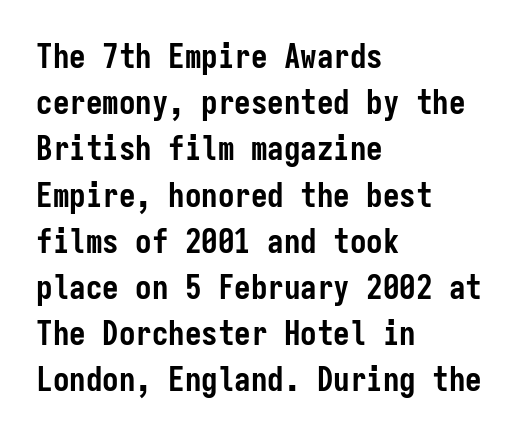
The image shows 33 px semibold, condensed sans-serif type, upright, monospaced; set left-aligned, normal line spacing (1.4x), normal letter spacing, not underlined; low stroke contrast and a medium x-height.
